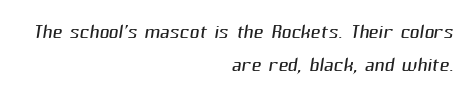
Is the stroke heavy? The answer is a plain regular-or-lighter. Only glyphs here, with clear space below each row. Spacing between characters is what you'd get straight out of the box. The compositor pushed each line to the right boundary.
